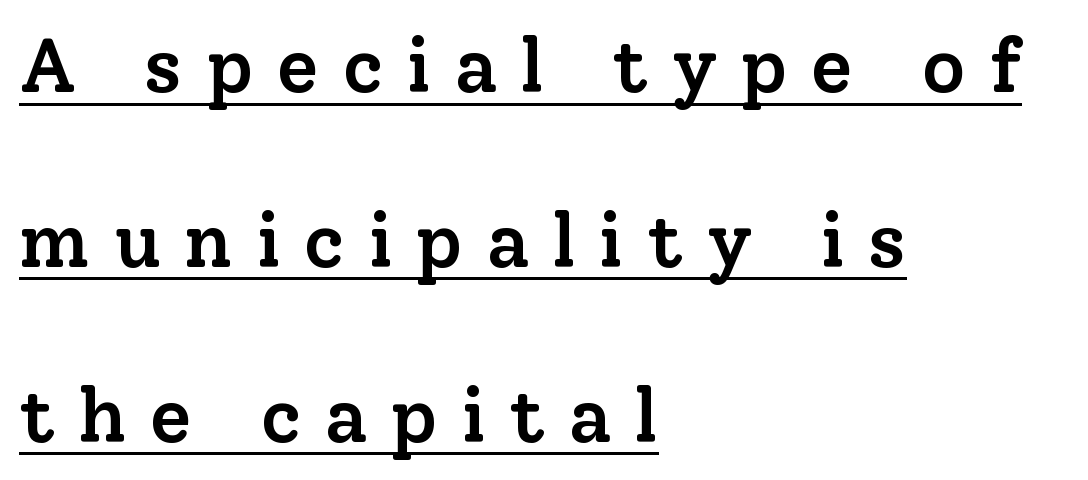
Q: Is the text bold? A: Semi-bold.
Q: Is the text italic (slanted)? A: No, it is upright.
Q: Is the typeface a serif or a sans-serif typeface? A: Serif.
Q: Is the text underlined? A: Yes.
Q: How is the paragraph aligned? A: Left-aligned.
Q: Is the spacing between letters normal or unusually wide? A: Unusually wide.
Q: Is the spacing between lines tight, normal or loose? A: Loose.
Q: Width (condensed, normal, or wide)? A: Normal.
Q: Stroke contrast? A: Low.
Q: x-height? A: Medium.
Q: Monospaced? A: No.
